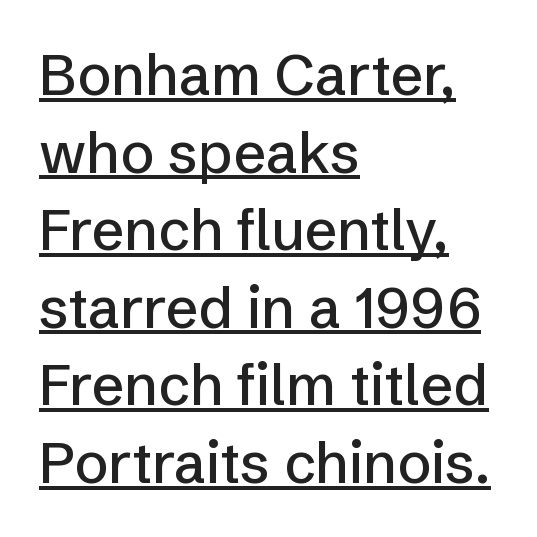
The image shows 57 px sans-serif type, upright; set left-aligned, normal line spacing (1.36x), normal letter spacing, underlined; low stroke contrast and a medium x-height.
